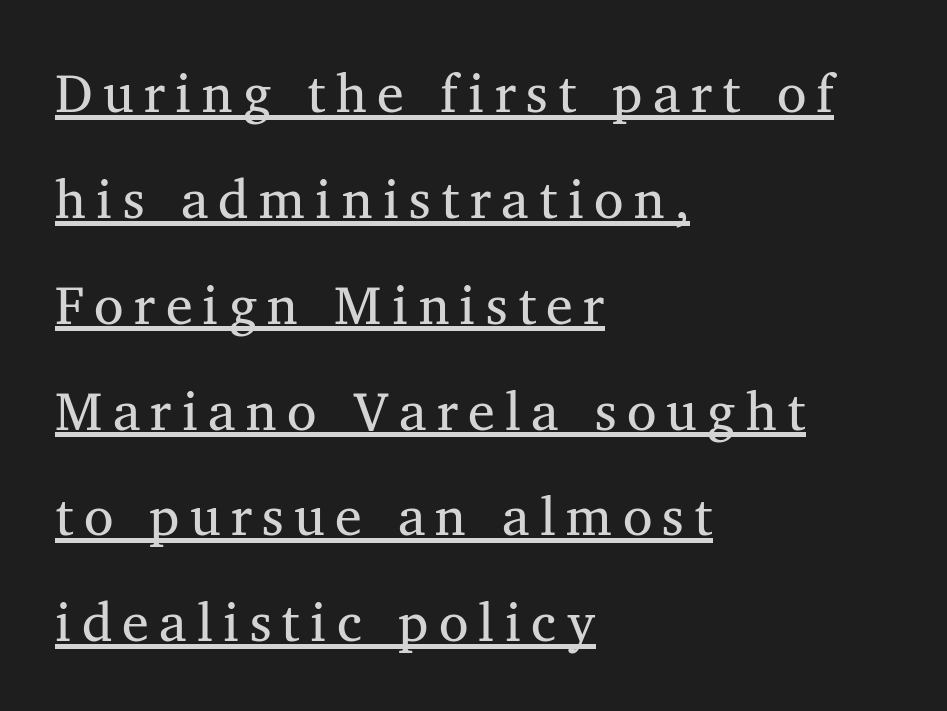
{"serif": "yes", "italic": "no", "bold": "no", "weight": "regular", "width": "normal", "stroke_contrast": "medium", "x_height": "medium", "monospaced": "no", "underline": "yes", "align": "left", "line_spacing": "loose", "line_spacing_ratio": 1.96, "glyph_px": 54}
